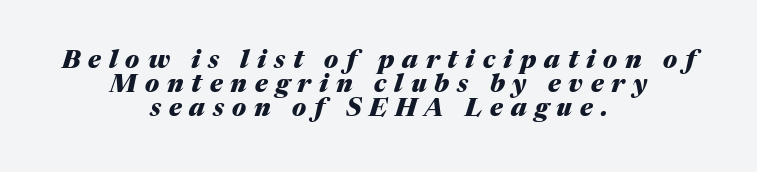
{"italic": "yes", "lean": "right", "slant_degrees": 17, "bold": "yes", "underline": "no", "align": "center", "line_spacing": "tight", "line_spacing_ratio": 0.96, "letter_spacing": "wide", "letter_spacing_em": 0.32, "glyph_px": 25}
